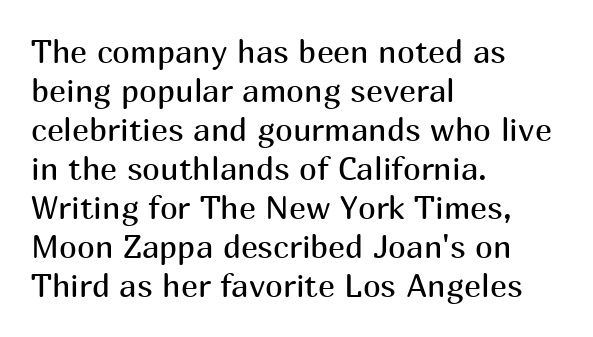
Q: Is the text bold? A: No.
Q: Is the text italic (slanted)? A: No, it is upright.
Q: Is the typeface a serif or a sans-serif typeface? A: Sans-serif.
Q: Is the text underlined? A: No.
Q: How is the paragraph aligned? A: Left-aligned.
Q: Is the spacing between letters normal or unusually wide? A: Normal.
Q: Width (condensed, normal, or wide)? A: Normal.
Q: Stroke contrast? A: Medium.
Q: x-height? A: Medium.
Q: Monospaced? A: No.
